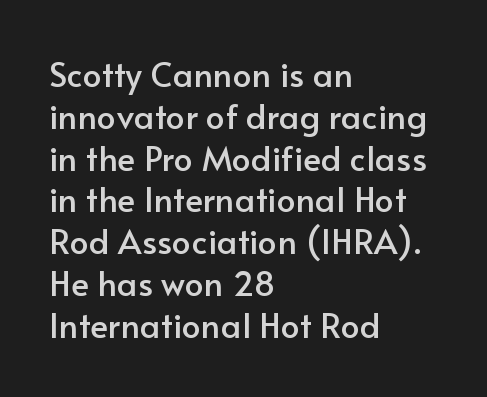
This sample uses an upright cut, with every glyph sitting square on the baseline. Classification — sans serif. The foot of each line stays bare and open. The face used here is rendered with its standard letterfit. Varying glyph widths throughout — classic text-font behaviour. Line starts are locked; line ends wander.
